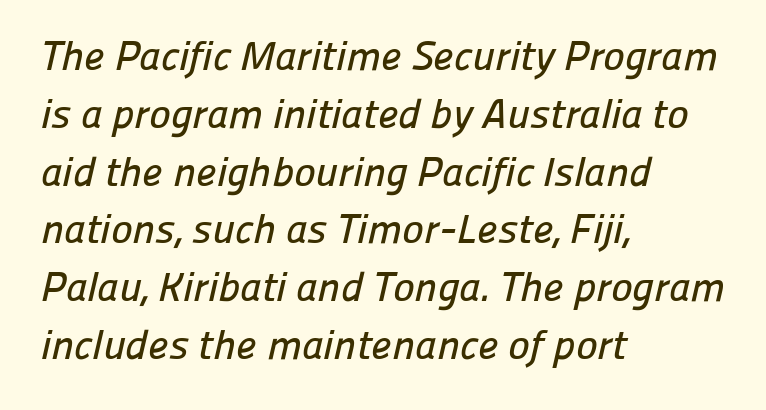
{"serif": "no", "width": "normal", "stroke_contrast": "low", "x_height": "medium", "monospaced": "no", "underline": "no", "align": "left", "line_spacing": "normal", "line_spacing_ratio": 1.41, "letter_spacing": "normal", "letter_spacing_em": 0.0, "glyph_px": 41}
